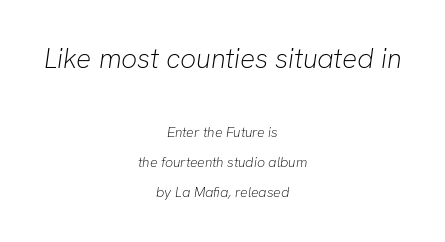
{"italic": "yes", "lean": "right", "slant_degrees": 8, "bold": "no", "weight": "light", "width": "normal", "stroke_contrast": "low", "x_height": "medium", "monospaced": "no", "underline": "no", "align": "center", "line_spacing": "loose", "line_spacing_ratio": 2.15, "letter_spacing": "normal", "letter_spacing_em": 0.0, "larger_block": "first", "size_ratio": 2.0, "glyph_px": 28}
